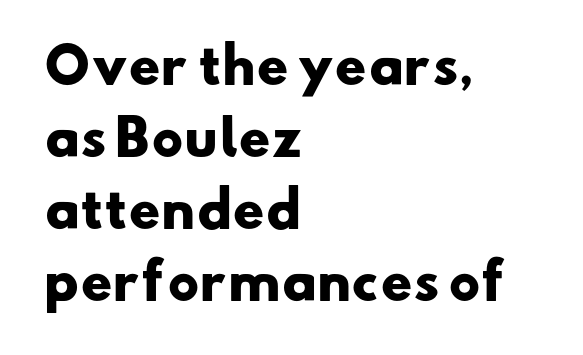
Q: Is the text bold? A: Yes.
Q: Is the typeface a serif or a sans-serif typeface? A: Sans-serif.
Q: Is the text underlined? A: No.
Q: How is the paragraph aligned? A: Left-aligned.
Q: Is the spacing between letters normal or unusually wide? A: Normal.
Q: Is the spacing between lines tight, normal or loose? A: Normal.
Q: Width (condensed, normal, or wide)? A: Wide.
Q: Stroke contrast? A: Low.
Q: x-height? A: Small.
Q: Monospaced? A: No.
